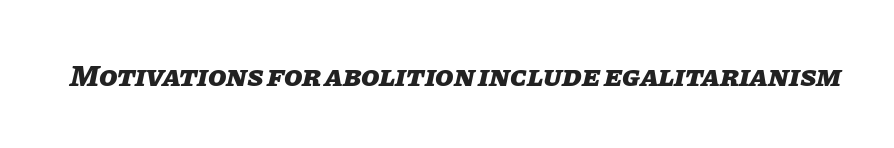
This rendering leaves character spacing at its baseline value. Is this a fixed-width face? No — the glyphs have proportional, varying widths. The specimen reads as italic at a glance. Weight: bold. No word sits above an underline.
